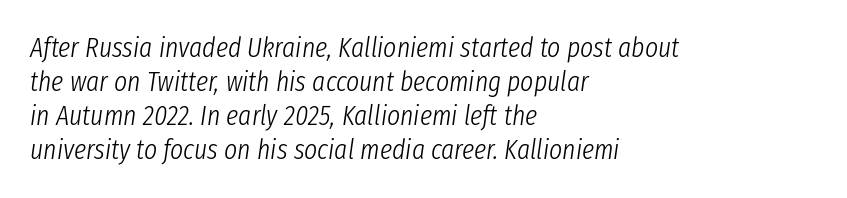
Q: Is the text bold? A: No.
Q: Is the text italic (slanted)? A: Yes, it leans right by about 8 degrees.
Q: Is the text underlined? A: No.
Q: How is the paragraph aligned? A: Left-aligned.
Q: Is the spacing between letters normal or unusually wide? A: Normal.
Q: Width (condensed, normal, or wide)? A: Condensed.
Q: Stroke contrast? A: Low.
Q: x-height? A: Medium.
Q: Monospaced? A: No.
